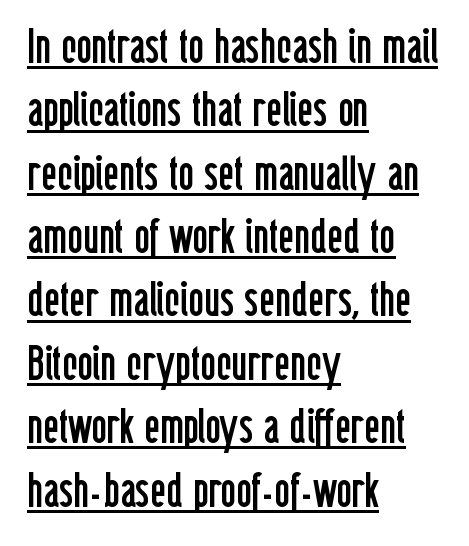
This sample uses plain, unmodified letter spacing. One-word summary of the alignment: left. The weight would be labelled regular, book, light, or lighter still. The characters display no serif detailing; their extremities are plain.
